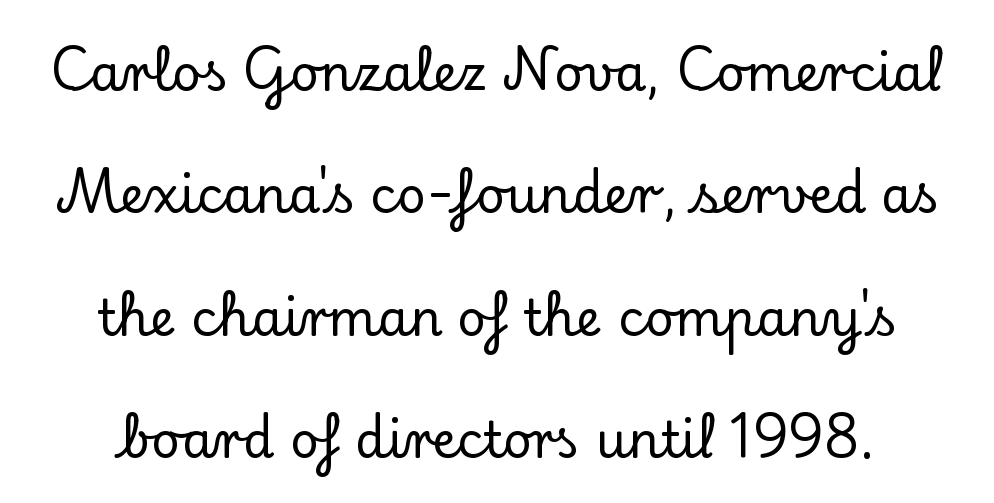
The image shows 50 px serif type, upright; set centered, loose line spacing (2.45x), normal letter spacing, not underlined; low stroke contrast and a small x-height.
